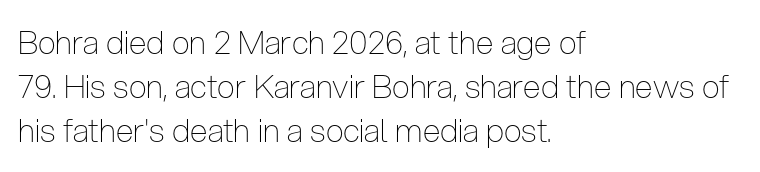
No italicization has been applied; the sample stays upright. Visually the block forms a straight wall on the left and a jagged coastline on the right. The letters carry no serifs — their stems end cleanly without finishing strokes. Proportional: the letters do not fall into vertical columns. Reading down the column, the eye jumps a familiar distance to each next line.
